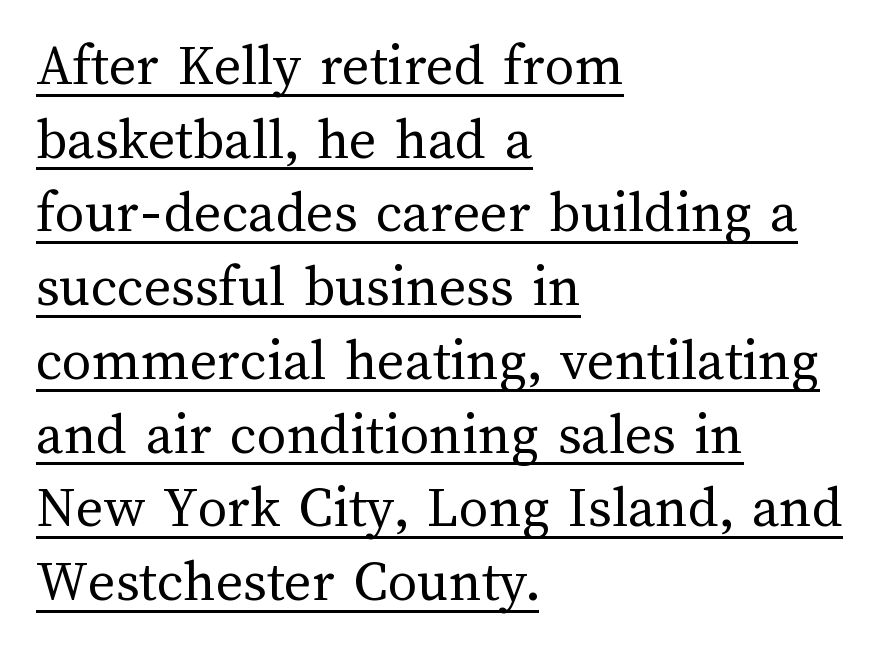
The cut favours lightness, reaching ordinary text weight at its darkest. Caption: lettering with a line underneath. The passage shown has conventional tracking throughout. Do the characters align in a grid? No, the font is proportional. Every stem runs plumb, perpendicular to the baseline. Left-aligned paragraph, ragged on the right.
